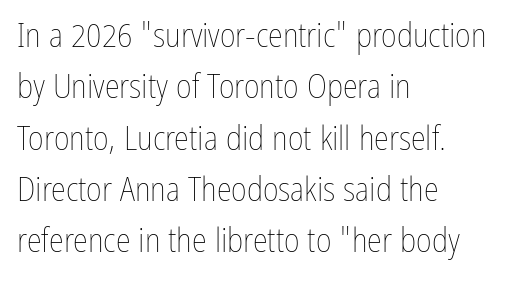
The image shows 34 px thin, condensed type, upright; set left-aligned, normal line spacing (1.51x), normal letter spacing, not underlined; low stroke contrast and a medium x-height.
